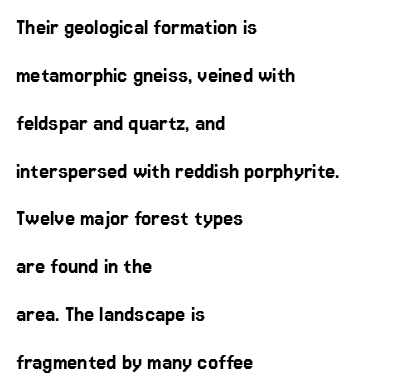
The image shows 23 px text type, upright; set left-aligned, loose line spacing (2.08x), normal letter spacing, not underlined.
